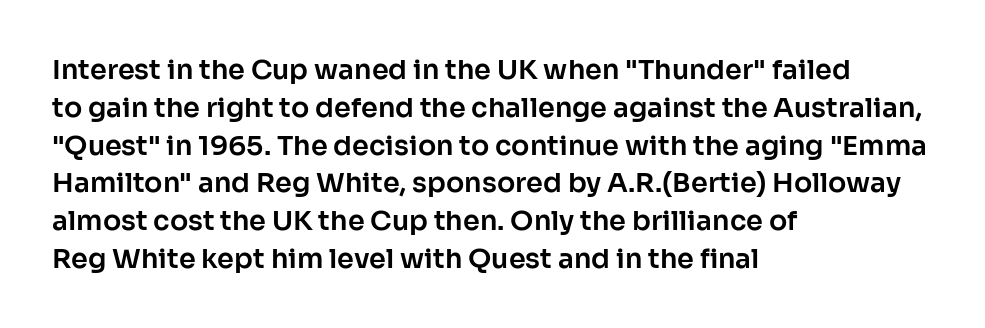
The image shows 27 px text type, upright; set left-aligned, normal line spacing (1.4x), normal letter spacing, not underlined.
